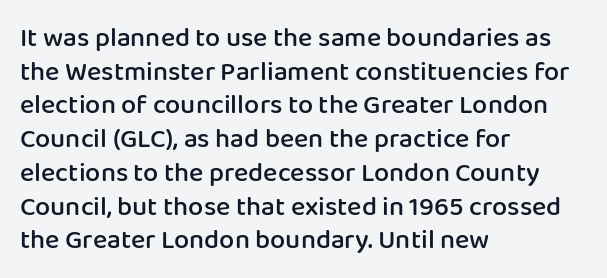
Q: Is the text bold? A: Semi-bold.
Q: Is the text italic (slanted)? A: No, it is upright.
Q: Is the text underlined? A: No.
Q: How is the paragraph aligned? A: Left-aligned.
Q: Is the spacing between letters normal or unusually wide? A: Normal.
Q: Is the spacing between lines tight, normal or loose? A: Normal.
